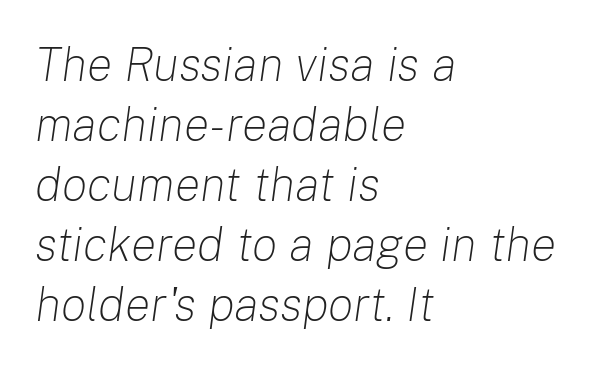
A light-to-regular cut is what we see here. Emphasis-style slanted type is in use. What's the leading like? Ordinary, nothing unusual. This rendering uses left alignment, leaving the right contour irregular.
